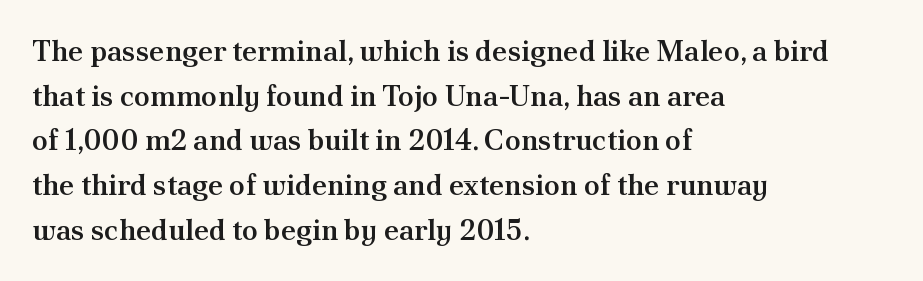
The passage is arranged the way most books set body copy — flush left. Posture: vertical. In terms of leading, this rendering sits right in the middle. The foot of each line stays bare and open.
